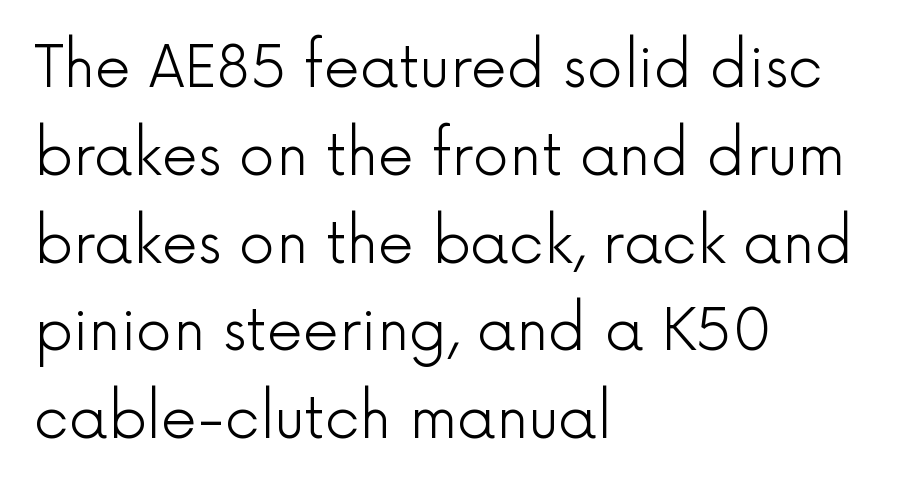
{"serif": "no", "italic": "no", "bold": "no", "weight": "light", "width": "normal", "x_height": "medium", "monospaced": "no", "underline": "no", "align": "left", "line_spacing": "normal", "line_spacing_ratio": 1.54, "letter_spacing": "normal", "letter_spacing_em": 0.0, "glyph_px": 57}
